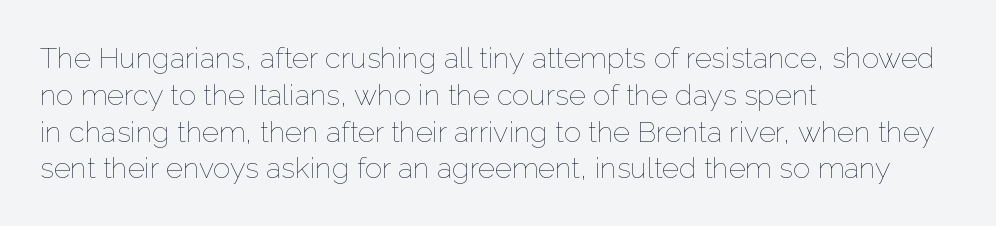
{"italic": "no", "bold": "no", "weight": "thin", "width": "normal", "stroke_contrast": "low", "x_height": "medium", "monospaced": "no", "underline": "no", "align": "left", "line_spacing": "normal", "line_spacing_ratio": 1.27, "letter_spacing": "normal", "letter_spacing_em": 0.0, "glyph_px": 29}
